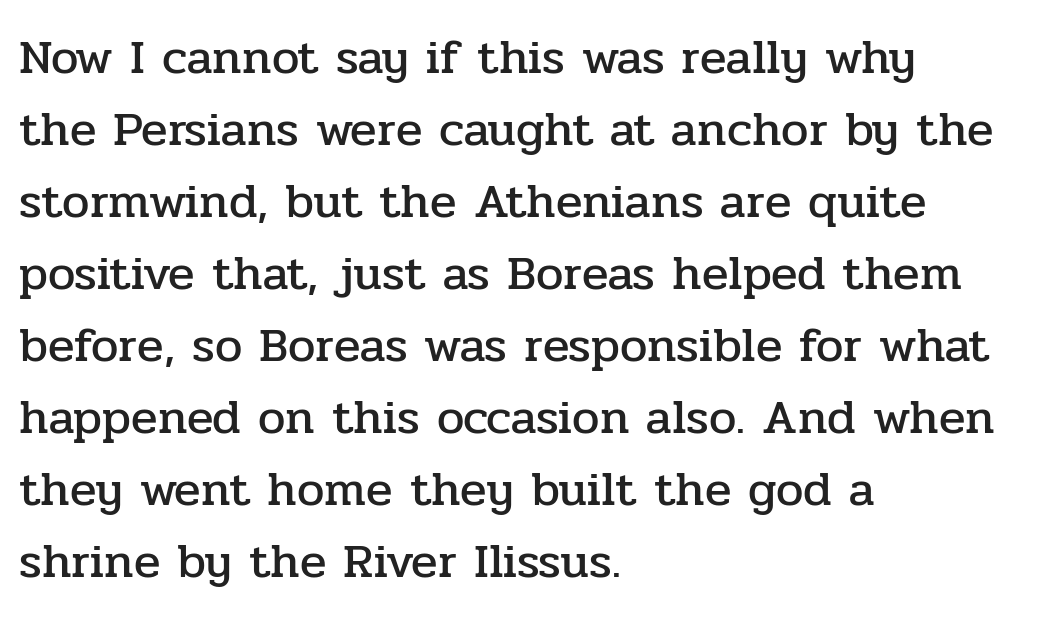
The image shows 49 px serif type, upright; set left-aligned, normal line spacing (1.47x), normal letter spacing, not underlined; low stroke contrast and a medium x-height.
